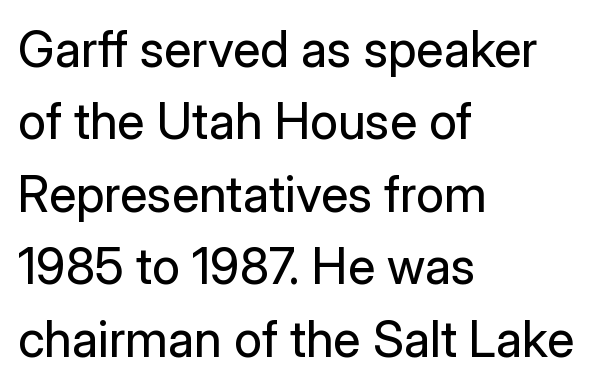
{"serif": "no", "italic": "no", "bold": "no", "weight": "regular", "width": "normal", "stroke_contrast": "low", "x_height": "medium", "monospaced": "no", "underline": "no", "align": "left", "line_spacing": "normal", "line_spacing_ratio": 1.45, "letter_spacing": "normal", "letter_spacing_em": 0.0, "glyph_px": 50}
